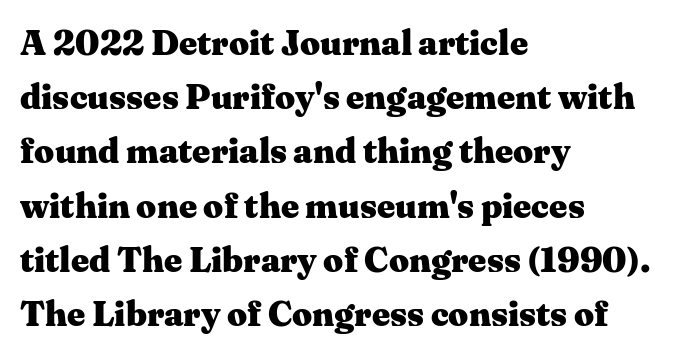
Q: Is the text bold? A: Yes.
Q: Is the text italic (slanted)? A: No, it is upright.
Q: Is the typeface a serif or a sans-serif typeface? A: Serif.
Q: Is the text underlined? A: No.
Q: How is the paragraph aligned? A: Left-aligned.
Q: Is the spacing between letters normal or unusually wide? A: Normal.
Q: Is the spacing between lines tight, normal or loose? A: Normal.
Q: Width (condensed, normal, or wide)? A: Wide.
Q: Stroke contrast? A: Medium.
Q: x-height? A: Medium.
Q: Monospaced? A: No.
